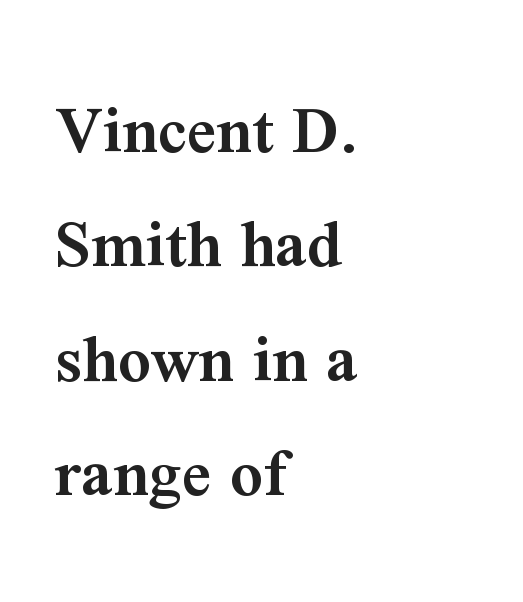
Q: Is the text bold? A: Semi-bold.
Q: Is the text italic (slanted)? A: No, it is upright.
Q: Is the typeface a serif or a sans-serif typeface? A: Serif.
Q: Is the text underlined? A: No.
Q: How is the paragraph aligned? A: Left-aligned.
Q: Is the spacing between letters normal or unusually wide? A: Normal.
Q: Is the spacing between lines tight, normal or loose? A: Normal.
Q: Width (condensed, normal, or wide)? A: Normal.
Q: Stroke contrast? A: Medium.
Q: x-height? A: Medium.
Q: Monospaced? A: No.
